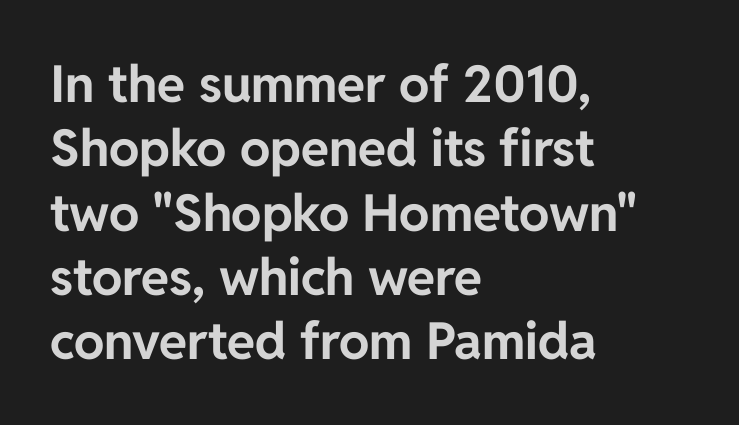
{"serif": "no", "italic": "no", "bold": "yes", "weight": "bold", "width": "normal", "stroke_contrast": "low", "x_height": "medium", "monospaced": "no", "underline": "no", "align": "left", "line_spacing": "normal", "line_spacing_ratio": 1.26, "letter_spacing": "normal", "letter_spacing_em": 0.0, "glyph_px": 51}
